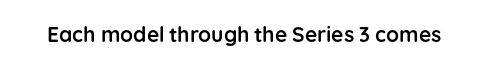
The letterforms sit shoulder to shoulder at normal distance. These lines were composed using upright roman letters. Check the space under the baseline: it is left empty. The sample has been set heavy, in full bold.
